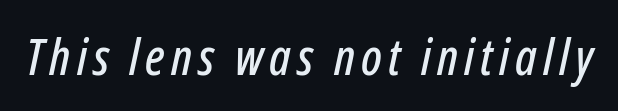
{"italic": "yes", "lean": "right", "slant_degrees": 12, "width": "condensed", "stroke_contrast": "low", "x_height": "medium", "monospaced": "no", "underline": "no", "glyph_px": 50}
